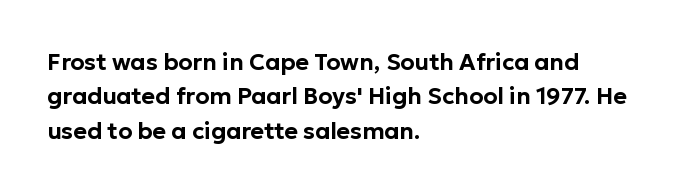
The image shows 23 px text type, upright; set left-aligned, normal line spacing (1.5x), normal letter spacing, not underlined.
